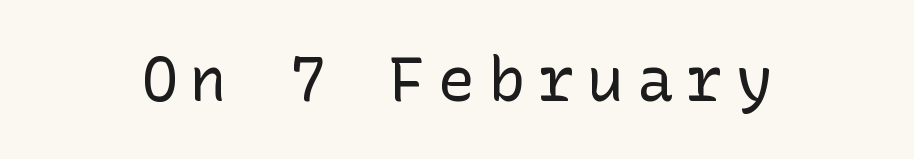
Q: Is the text bold? A: No.
Q: Is the text italic (slanted)? A: No, it is upright.
Q: Is the typeface a serif or a sans-serif typeface? A: Sans-serif.
Q: Is the text underlined? A: No.
Q: Is the spacing between letters normal or unusually wide? A: Unusually wide.
Q: Width (condensed, normal, or wide)? A: Normal.
Q: Stroke contrast? A: Low.
Q: x-height? A: Medium.
